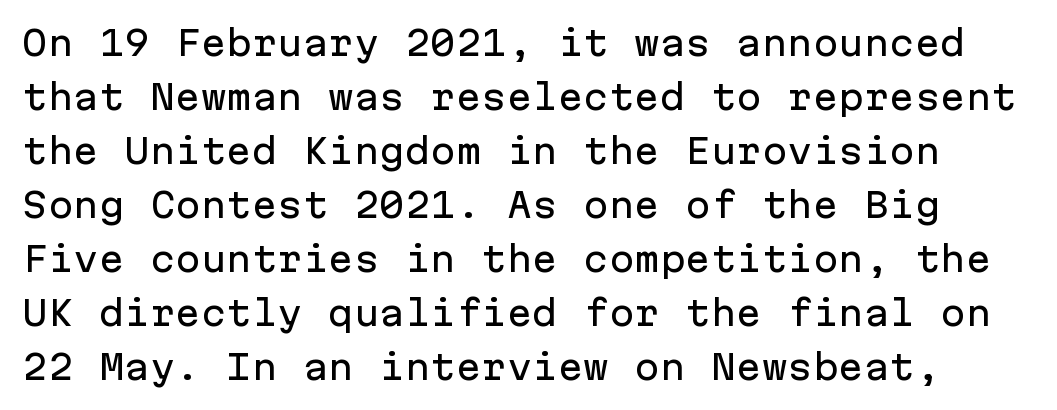
The image shows 34 px sans-serif type, upright, monospaced; set normal line spacing (1.59x), normal letter spacing, not underlined; low stroke contrast and a medium x-height.
